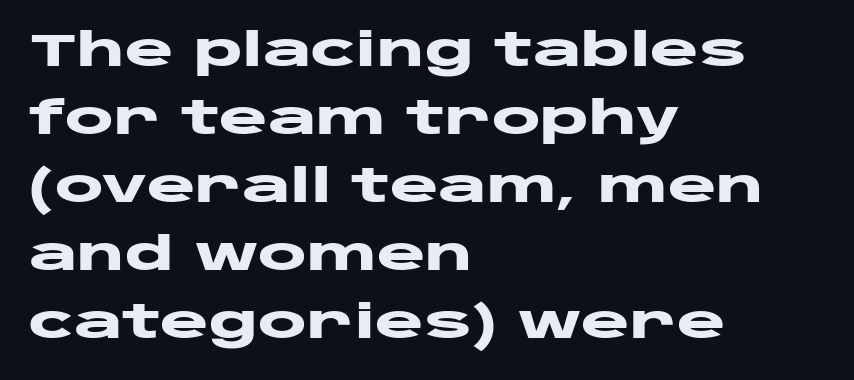
The image shows 46 px heavy, wide sans-serif type, upright; set left-aligned, normal line spacing (1.48x), normal letter spacing, not underlined; low stroke contrast and a large x-height.
